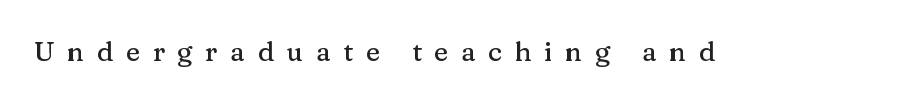
{"italic": "no", "underline": "no", "letter_spacing": "wide", "letter_spacing_em": 0.47, "glyph_px": 27}
